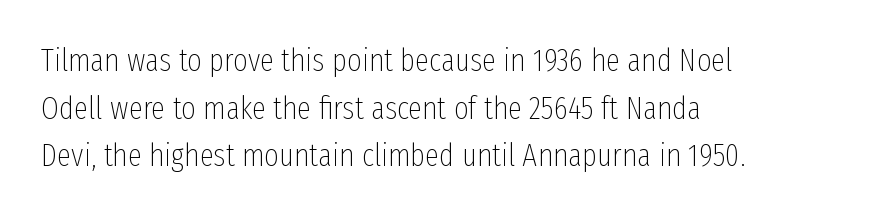
Q: Is the text bold? A: No.
Q: Is the text italic (slanted)? A: No, it is upright.
Q: Is the typeface a serif or a sans-serif typeface? A: Sans-serif.
Q: Is the text underlined? A: No.
Q: How is the paragraph aligned? A: Left-aligned.
Q: Is the spacing between letters normal or unusually wide? A: Normal.
Q: Is the spacing between lines tight, normal or loose? A: Normal.
Q: Width (condensed, normal, or wide)? A: Condensed.
Q: Stroke contrast? A: Low.
Q: x-height? A: Medium.
Q: Monospaced? A: No.
